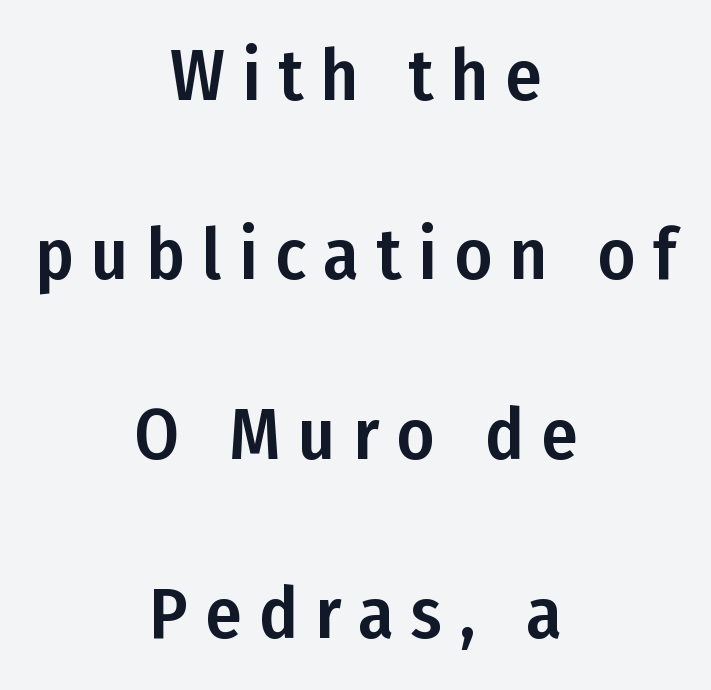
The image shows 72 px condensed sans-serif type, upright; set centered, loose line spacing (2.49x), unusually wide letter spacing (+0.24 em), not underlined; low stroke contrast and a medium x-height.
